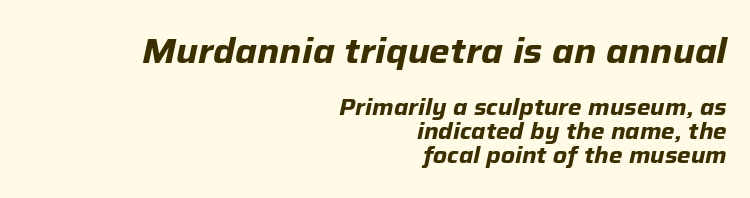
Nobody drew a line under any word here. The rendering uses natural spacing where letterforms have individual widths. These lines carry a lot of weight — the face is fully bold. It's the slanting kind of type. If you drew a ruler down the right edge, every line would touch it. The rendering shrinks the type as you move from the upper chunk to the lower.
